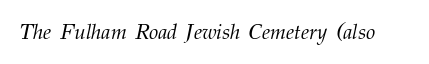
Q: Is the text bold? A: No.
Q: Is the text italic (slanted)? A: Yes, it leans right by about 12 degrees.
Q: Is the text underlined? A: No.
Q: Is the spacing between letters normal or unusually wide? A: Normal.
